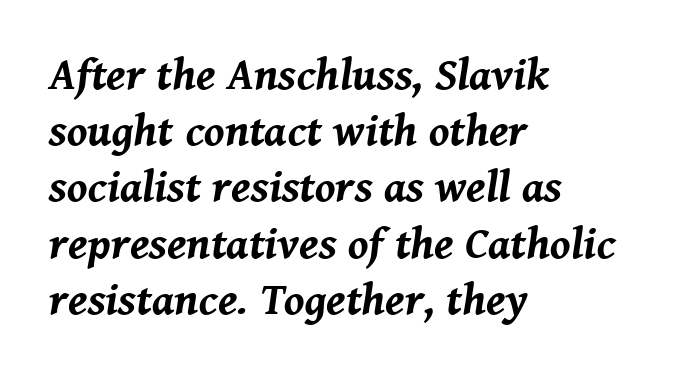
{"italic": "yes", "lean": "right", "slant_degrees": 8, "bold": "yes", "weight": "bold", "width": "normal", "stroke_contrast": "medium", "x_height": "medium", "monospaced": "no", "underline": "no", "align": "left", "line_spacing": "normal", "line_spacing_ratio": 1.25, "letter_spacing": "normal", "letter_spacing_em": 0.0, "glyph_px": 45}
